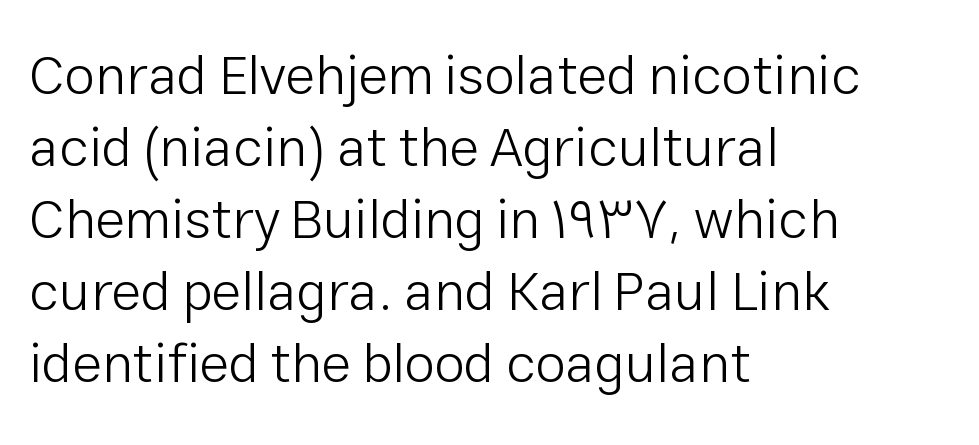
{"serif": "no", "italic": "no", "bold": "no", "weight": "light", "width": "normal", "stroke_contrast": "low", "x_height": "medium", "monospaced": "no", "underline": "no", "align": "left", "line_spacing": "normal", "line_spacing_ratio": 1.31, "letter_spacing": "normal", "letter_spacing_em": 0.0, "glyph_px": 55}
